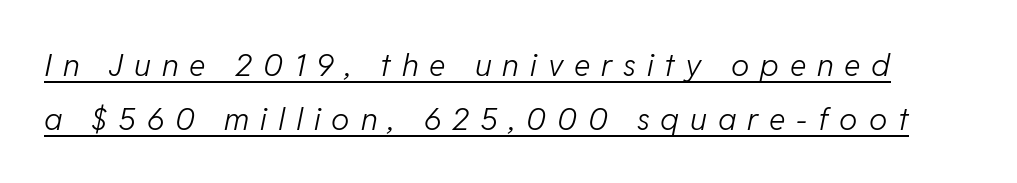
Q: Is the text bold? A: No.
Q: Is the text italic (slanted)? A: Yes, it leans right by about 11 degrees.
Q: Is the text underlined? A: Yes.
Q: Is the spacing between letters normal or unusually wide? A: Unusually wide.
Q: Width (condensed, normal, or wide)? A: Normal.
Q: Stroke contrast? A: Low.
Q: x-height? A: Medium.
Q: Monospaced? A: No.
